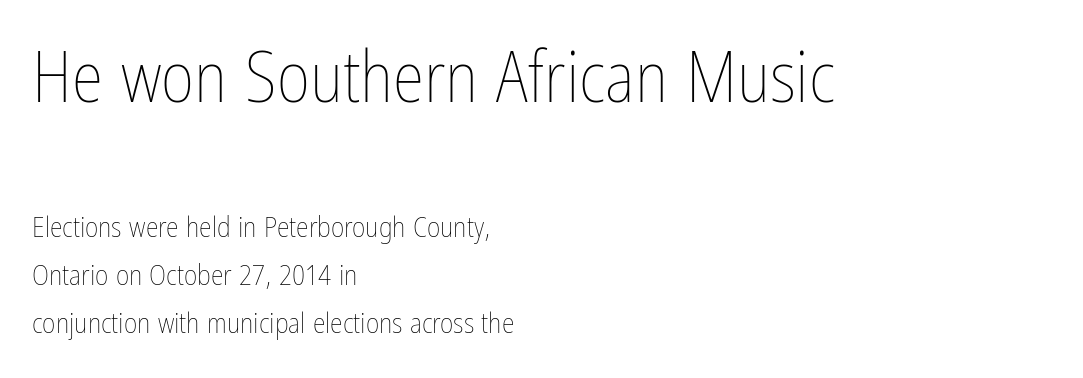
{"italic": "no", "bold": "no", "weight": "thin", "width": "condensed", "stroke_contrast": "low", "x_height": "medium", "monospaced": "no", "underline": "no", "align": "left", "line_spacing": "normal", "line_spacing_ratio": 1.66, "letter_spacing": "normal", "letter_spacing_em": 0.0, "larger_block": "first", "size_ratio": 2.48, "glyph_px": 72}
